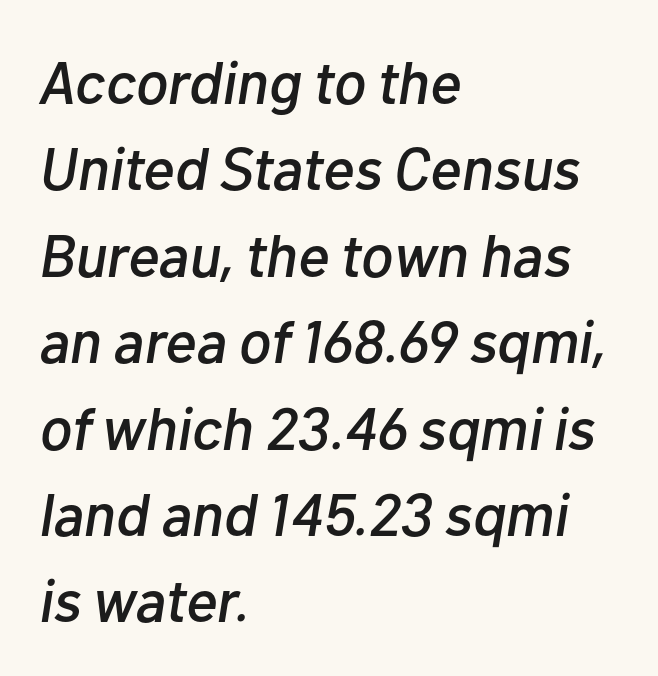
{"italic": "yes", "lean": "right", "slant_degrees": 10, "width": "normal", "stroke_contrast": "low", "x_height": "medium", "monospaced": "no", "underline": "no", "align": "left", "line_spacing": "normal", "line_spacing_ratio": 1.44, "letter_spacing": "normal", "letter_spacing_em": 0.0, "glyph_px": 60}
